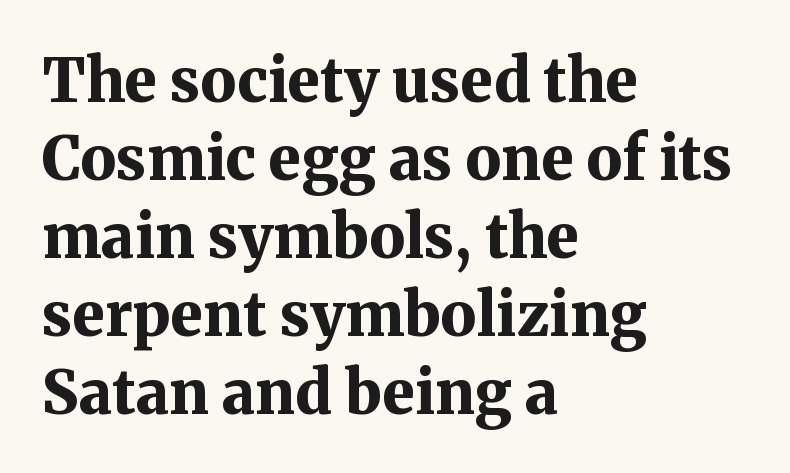
The image shows 60 px bold serif type, upright; set left-aligned, normal line spacing (1.3x), normal letter spacing, not underlined; medium stroke contrast and a medium x-height.
